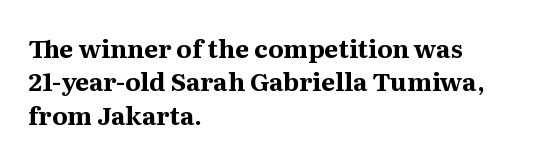
Notice how the passage keeps a crisp vertical edge on the left only. Ordinary non-slanted type is in use. This sample uses plain, unmodified letter spacing. Strong, thick strokes mark this as bold type. Normally led — the rows are evenly, conventionally spaced.
